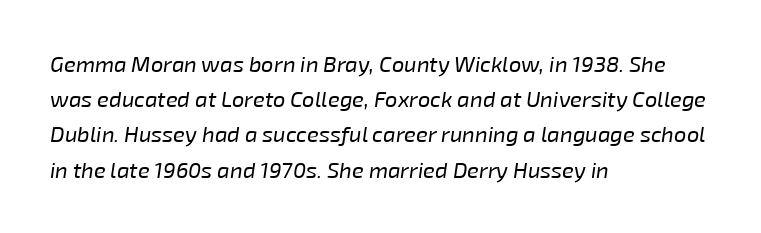
{"italic": "yes", "lean": "right", "slant_degrees": 8, "bold": "no", "underline": "no", "align": "left", "line_spacing": "normal", "line_spacing_ratio": 1.6, "letter_spacing": "normal", "letter_spacing_em": 0.0, "glyph_px": 22}
